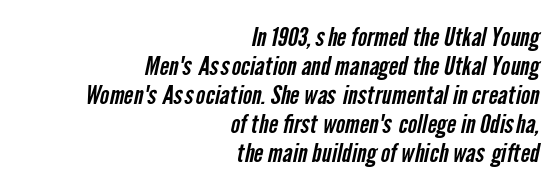
{"underline": "no", "align": "right", "line_spacing_ratio": 1.16, "letter_spacing": "normal", "letter_spacing_em": 0.0, "glyph_px": 25}
